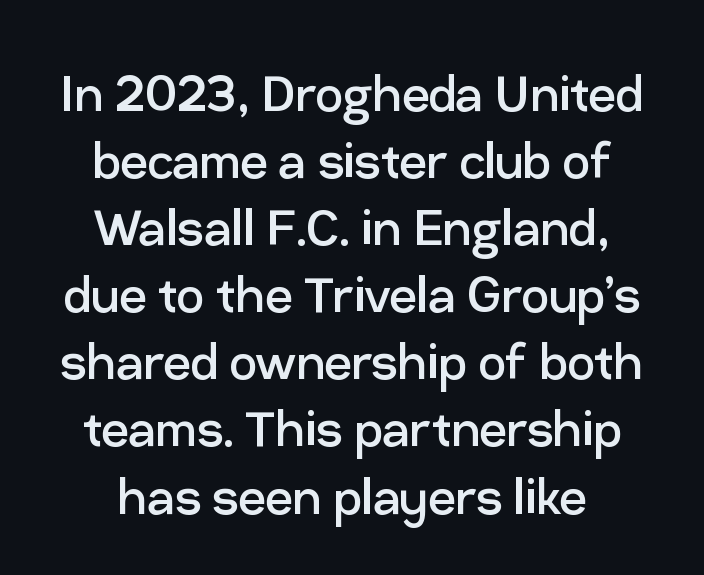
Ink coverage per letter is moderate at most. Nothing sits at the stroke ends, so this counts as sans-serif. The words here are not underlined. You can tell it's not italic because the verticals are truly vertical. These lines huddle together more closely than default settings would place them.
